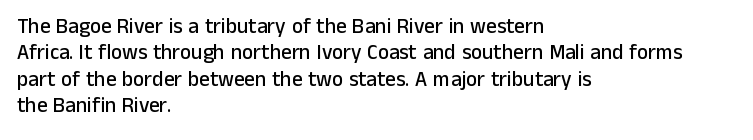
Q: Is the text italic (slanted)? A: No, it is upright.
Q: Is the text underlined? A: No.
Q: How is the paragraph aligned? A: Left-aligned.
Q: Is the spacing between letters normal or unusually wide? A: Normal.
Q: Is the spacing between lines tight, normal or loose? A: Normal.
